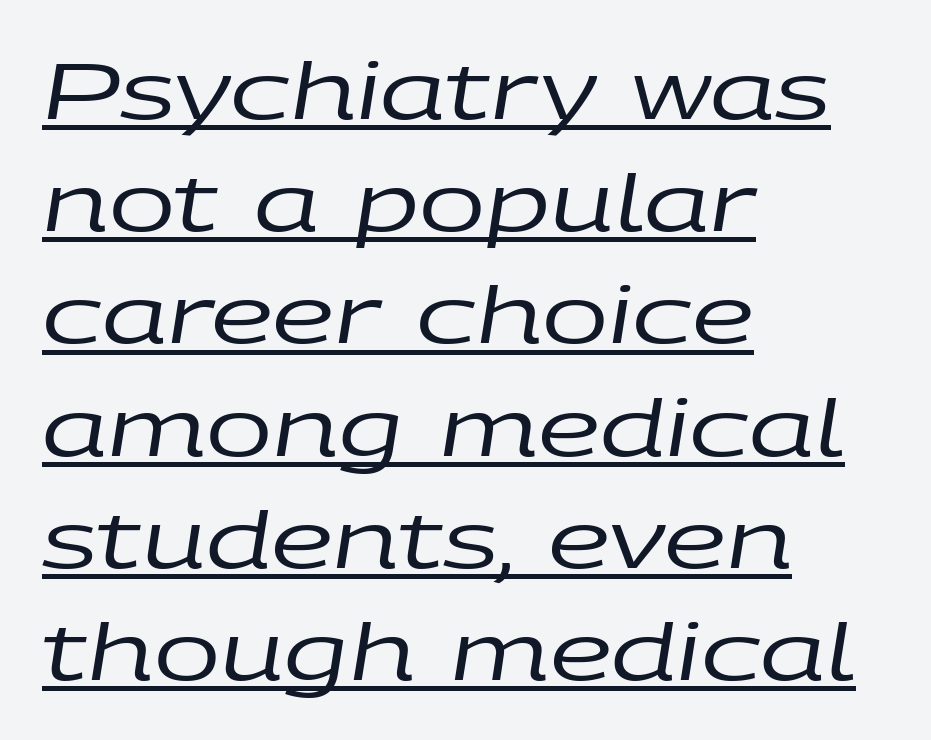
{"italic": "yes", "lean": "right", "slant_degrees": 9, "bold": "no", "weight": "regular", "width": "wide", "stroke_contrast": "low", "x_height": "large", "monospaced": "no", "underline": "yes", "align": "left", "line_spacing": "normal", "line_spacing_ratio": 1.42, "letter_spacing": "normal", "letter_spacing_em": 0.0, "glyph_px": 79}
